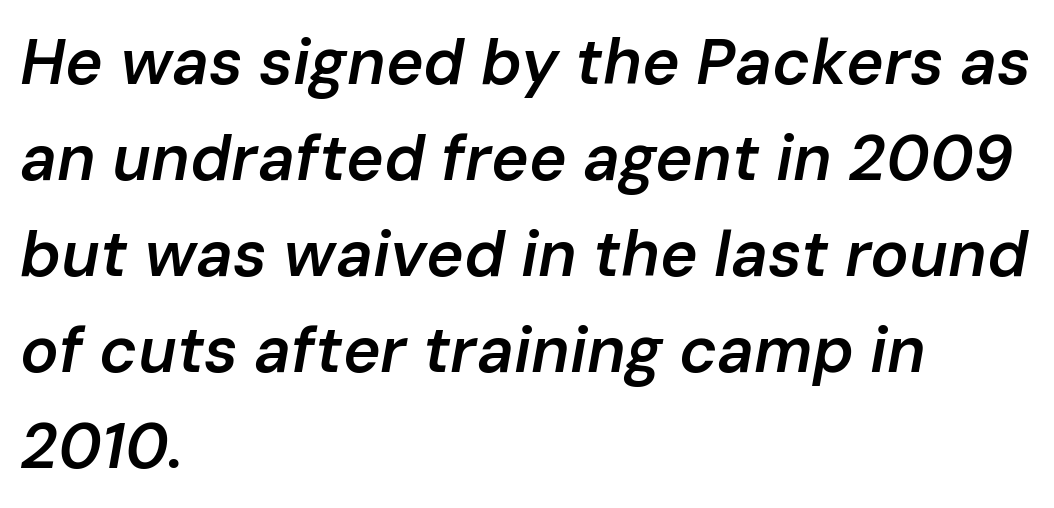
The image shows 64 px semibold type, italic (leaning right); set left-aligned, normal line spacing (1.5x), normal letter spacing, not underlined; low stroke contrast and a medium x-height.
